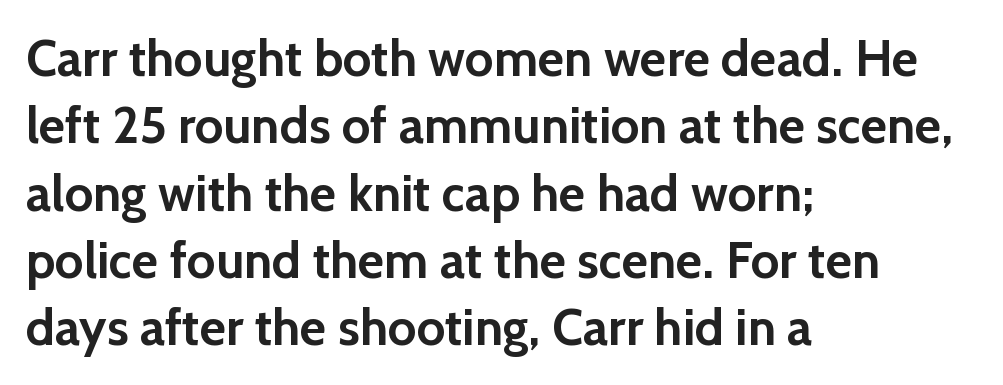
Q: Is the text bold? A: Yes.
Q: Is the text italic (slanted)? A: No, it is upright.
Q: Is the typeface a serif or a sans-serif typeface? A: Sans-serif.
Q: Is the text underlined? A: No.
Q: How is the paragraph aligned? A: Left-aligned.
Q: Is the spacing between letters normal or unusually wide? A: Normal.
Q: Is the spacing between lines tight, normal or loose? A: Normal.
Q: Width (condensed, normal, or wide)? A: Normal.
Q: x-height? A: Medium.
Q: Monospaced? A: No.
